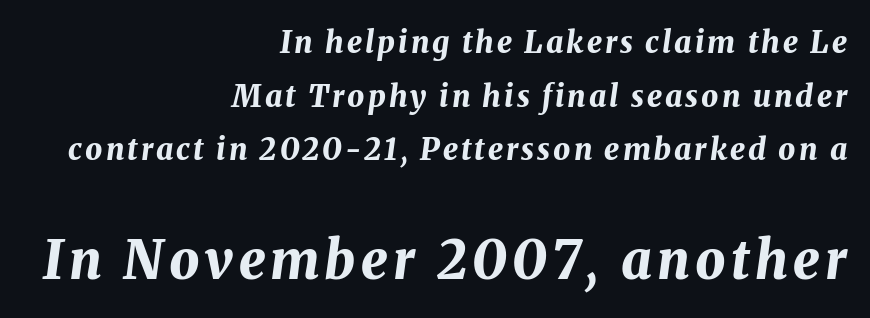
Is the type slanted? Yes — the strokes lean at a clear angle. Honestly, there is no underline to notice here at all. The compositor pushed each line to the right boundary. Caption: bold face, heavy strokes.
